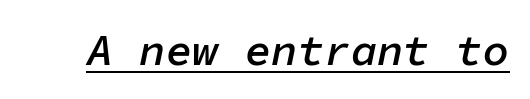
Check the space under the baseline: a stroke is drawn there. Honestly, the letter spacing is just normal — you wouldn't notice it. Notice how the stems are inclined rather than vertical — that's the hallmark of italics. Looks like terminal output: every glyph gets an equal slot.
